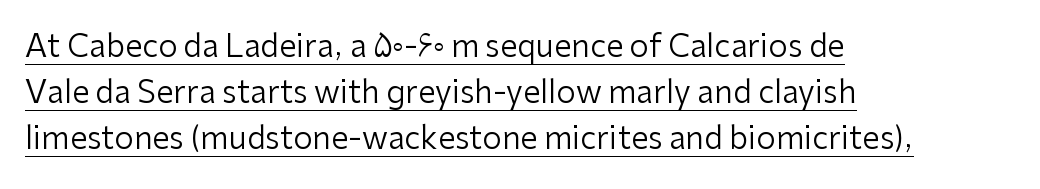
Q: Is the text bold? A: No.
Q: Is the text italic (slanted)? A: No, it is upright.
Q: Is the typeface a serif or a sans-serif typeface? A: Sans-serif.
Q: Is the text underlined? A: Yes.
Q: How is the paragraph aligned? A: Left-aligned.
Q: Is the spacing between letters normal or unusually wide? A: Normal.
Q: Is the spacing between lines tight, normal or loose? A: Normal.
Q: Width (condensed, normal, or wide)? A: Normal.
Q: Stroke contrast? A: Low.
Q: x-height? A: Medium.
Q: Monospaced? A: No.
